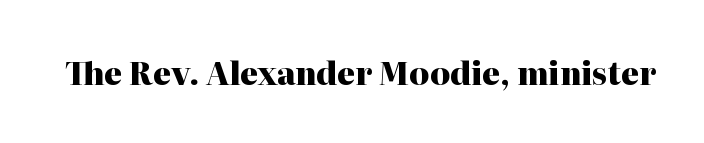
Q: Is the text bold? A: Yes.
Q: Is the text italic (slanted)? A: No, it is upright.
Q: Is the typeface a serif or a sans-serif typeface? A: Serif.
Q: Is the text underlined? A: No.
Q: Is the spacing between letters normal or unusually wide? A: Normal.
Q: Width (condensed, normal, or wide)? A: Normal.
Q: Stroke contrast? A: High.
Q: x-height? A: Medium.
Q: Monospaced? A: No.
